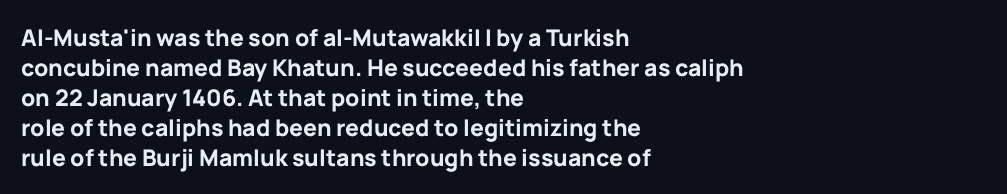
Designer's note — italics off, roman on. Clear beneath every line of the passage. Set as a true bold cut, around the 700 mark. How would I describe the line gaps? Plain and ordinary.
